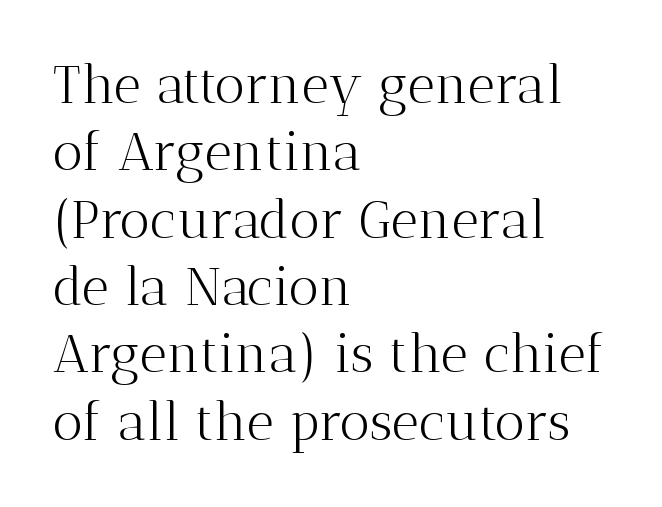
Yep, those are serifs on the letters. The letters stand straight up with perfectly vertical stems. Clear beneath every line of the passage. The letters advance in unequal steps, a hallmark of proportional type.
